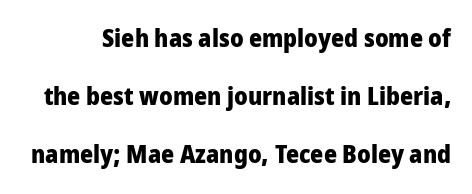
Short note: letters normally spaced. Upright lettering throughout. Glance below the letters and you will spot only blank space. Is the type bold? Yes — the strokes are clearly thick and heavy. Notice the wide empty band between every row — that's loose leading.
